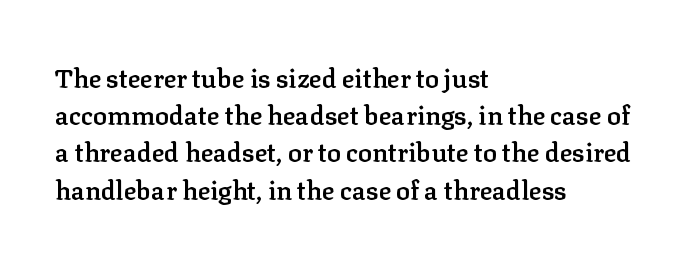
{"italic": "no", "bold": "semi", "underline": "no", "align": "left", "line_spacing": "normal", "line_spacing_ratio": 1.43, "letter_spacing": "normal", "letter_spacing_em": 0.0, "glyph_px": 26}
